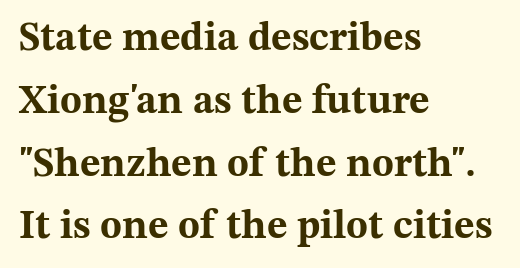
{"serif": "yes", "italic": "no", "bold": "yes", "weight": "bold", "width": "wide", "stroke_contrast": "medium", "x_height": "medium", "monospaced": "no", "underline": "no", "align": "left", "line_spacing": "normal", "line_spacing_ratio": 1.57, "letter_spacing": "normal", "letter_spacing_em": 0.0, "glyph_px": 40}
